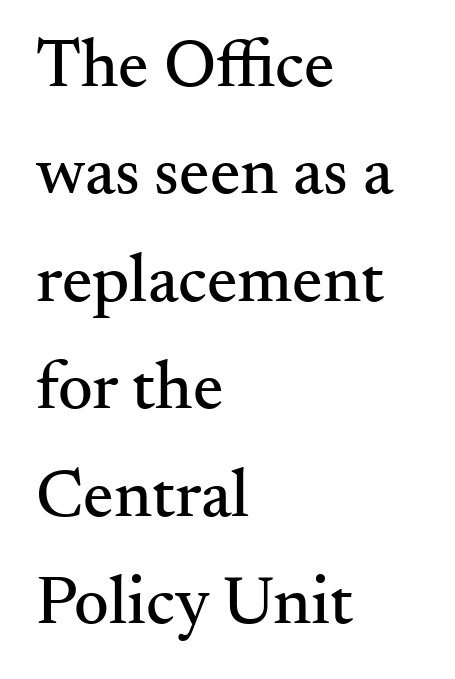
The image shows 68 px serif type, upright; set left-aligned, normal line spacing (1.58x), normal letter spacing, not underlined; medium stroke contrast and a small x-height.
